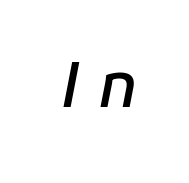
Underlining? Definitely not there. Style check: oblique. Here the glyphs are tracked loosely, breaking word shapes into spaced letters. Students, this is semibold: more ink than regular, less than bold. Proportional: the letters do not fall into vertical columns.
